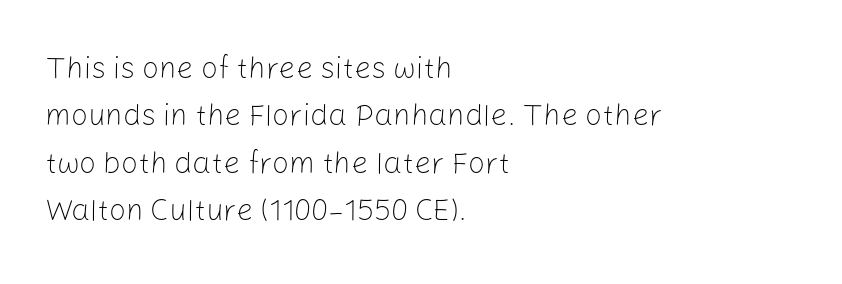
The image shows 30 px light sans-serif type, upright; set left-aligned, normal line spacing (1.58x), normal letter spacing, not underlined; low stroke contrast and a medium x-height.
